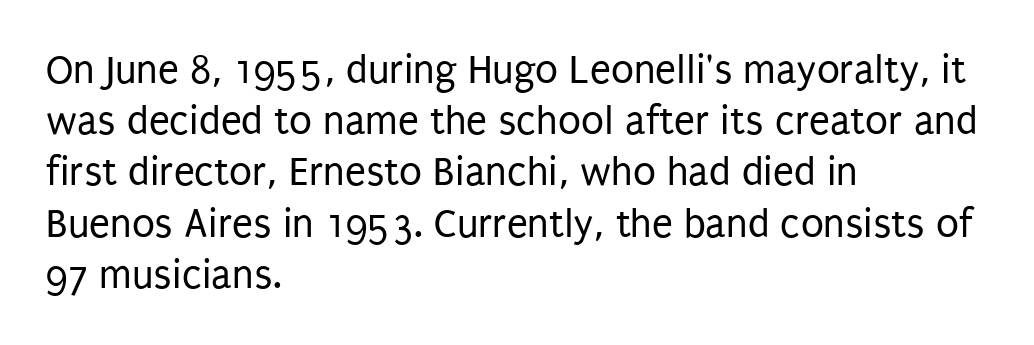
Q: Is the text bold? A: No.
Q: Is the text italic (slanted)? A: No, it is upright.
Q: Is the typeface a serif or a sans-serif typeface? A: Sans-serif.
Q: Is the text underlined? A: No.
Q: How is the paragraph aligned? A: Left-aligned.
Q: Is the spacing between letters normal or unusually wide? A: Normal.
Q: Width (condensed, normal, or wide)? A: Condensed.
Q: Stroke contrast? A: Low.
Q: x-height? A: Large.
Q: Monospaced? A: No.
